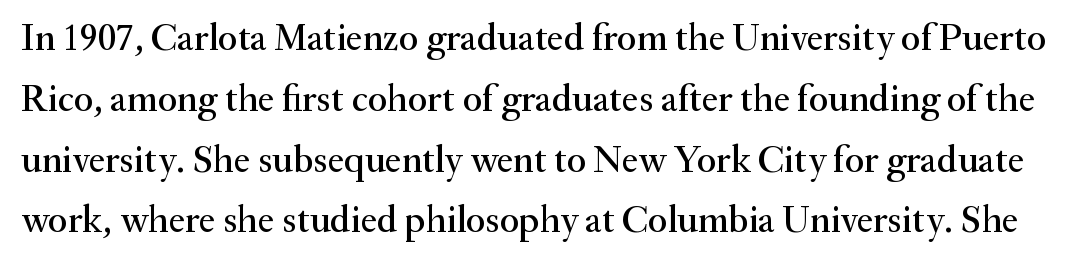
Q: Is the text italic (slanted)? A: No, it is upright.
Q: Is the typeface a serif or a sans-serif typeface? A: Serif.
Q: Is the text underlined? A: No.
Q: Is the spacing between letters normal or unusually wide? A: Normal.
Q: Is the spacing between lines tight, normal or loose? A: Normal.
Q: Width (condensed, normal, or wide)? A: Normal.
Q: Stroke contrast? A: Medium.
Q: x-height? A: Small.
Q: Monospaced? A: No.
